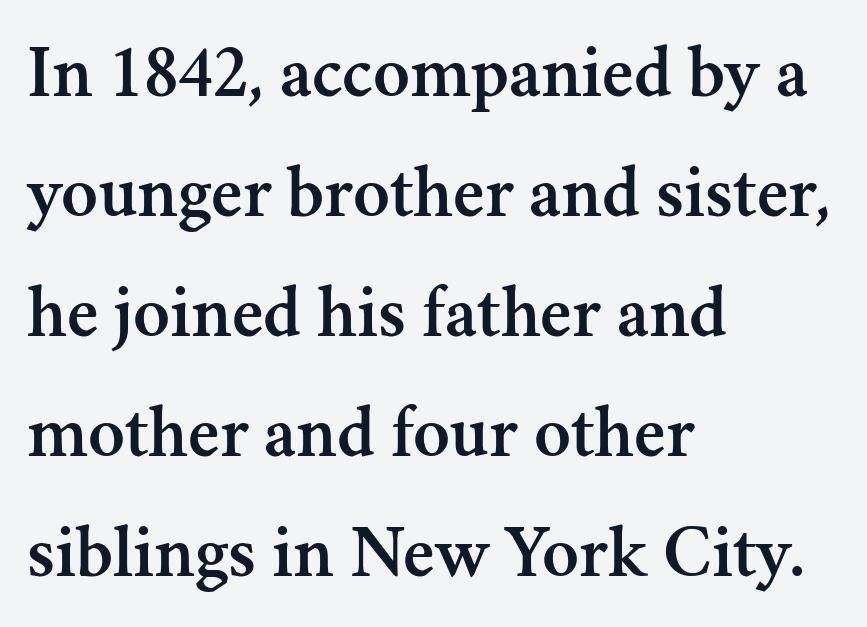
The image shows 76 px serif type, upright; set left-aligned, normal line spacing (1.58x), normal letter spacing, not underlined; medium stroke contrast and a small x-height.
